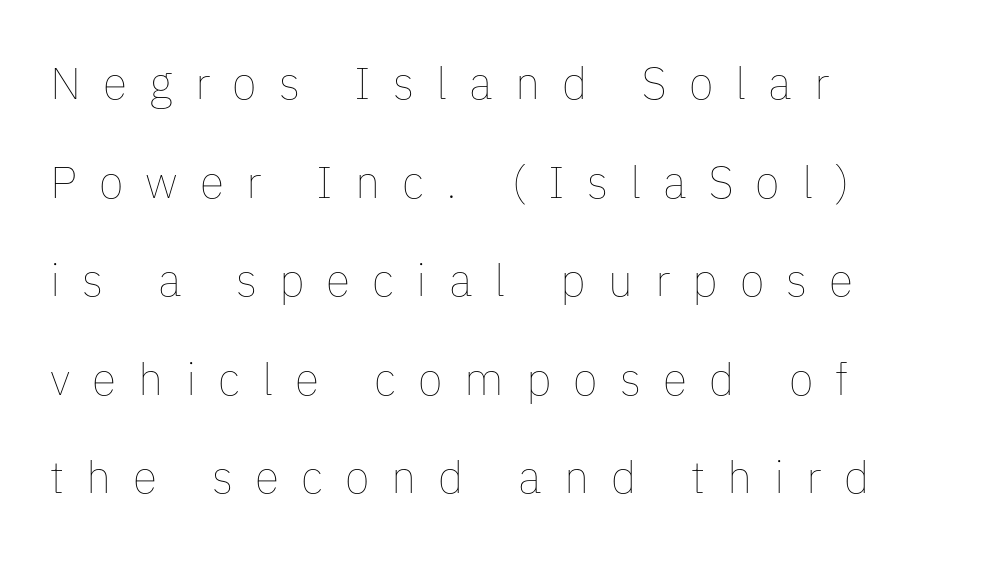
The image shows 45 px thin type, upright; set left-aligned, loose line spacing (2.19x), unusually wide letter spacing (+0.49 em), not underlined; low stroke contrast and a medium x-height.
